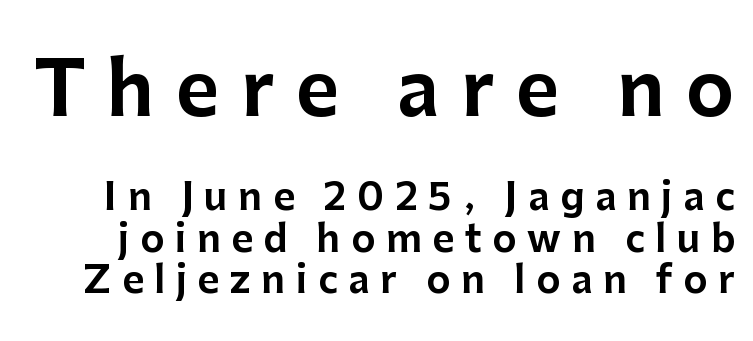
The image shows 74 px sans-serif type, upright; set tight line spacing (1.13x), unusually wide letter spacing (+0.29 em), not underlined; the first (top) block is 2.0x larger; low stroke contrast and a medium x-height.
